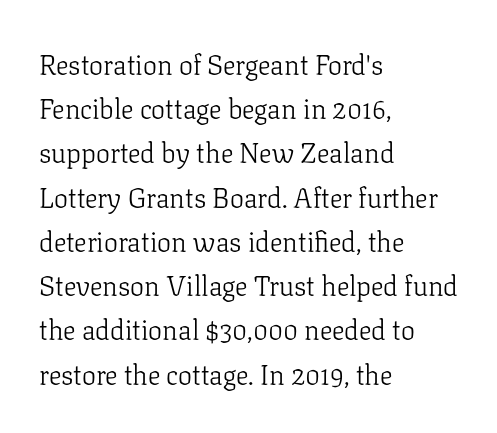
The block of text has a typical density, with ordinary space between rows. The characters display serif detailing at their extremities. Heaviness? Minimal to ordinary, like unemphasized prose. Default kerning and tracking; the words read as compact shapes.
